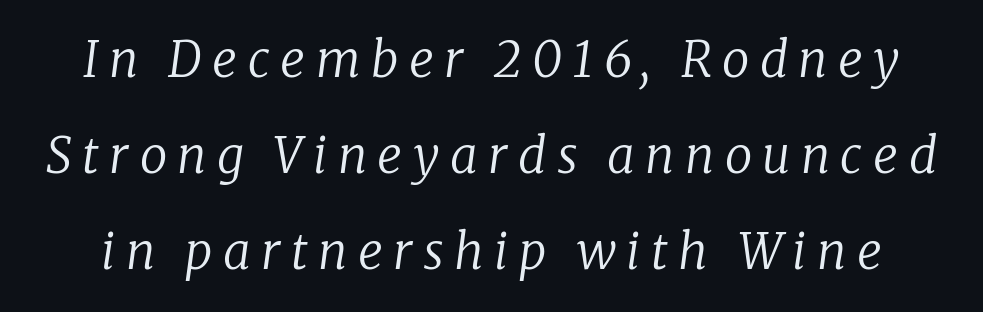
The image shows 49 px regular-weight serif type, italic (leaning right); set loose line spacing (1.96x), unusually wide letter spacing (+0.21 em), not underlined; low stroke contrast and a medium x-height.
